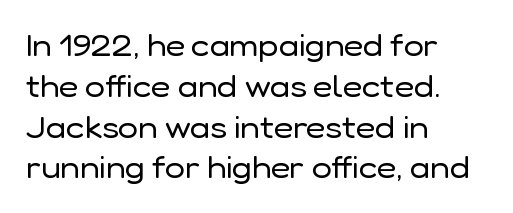
Q: Is the text bold? A: No.
Q: Is the text italic (slanted)? A: No, it is upright.
Q: Is the typeface a serif or a sans-serif typeface? A: Sans-serif.
Q: Is the text underlined? A: No.
Q: How is the paragraph aligned? A: Left-aligned.
Q: Is the spacing between letters normal or unusually wide? A: Normal.
Q: Is the spacing between lines tight, normal or loose? A: Normal.
Q: Width (condensed, normal, or wide)? A: Normal.
Q: Stroke contrast? A: Low.
Q: x-height? A: Medium.
Q: Monospaced? A: No.
